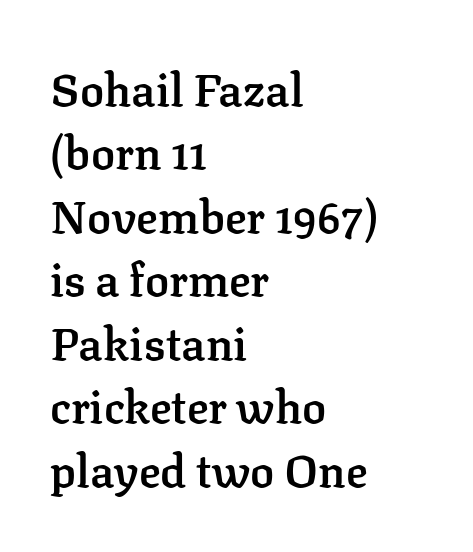
The typography opts for an upright posture over an oblique one. Is the block centered? No — it sits flush against the left margin. I'd call this a serif setting — the letters wear small feet. Underlining? Definitely not there. Interline gaps are of average width in this sample.
